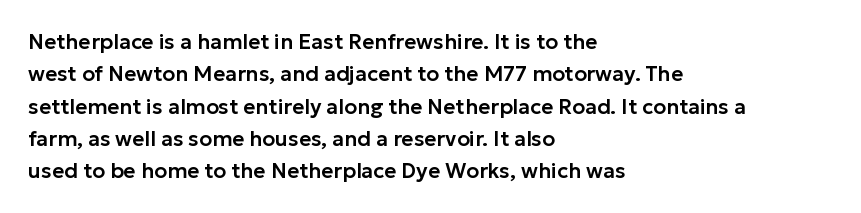
Q: Is the text italic (slanted)? A: No, it is upright.
Q: Is the text underlined? A: No.
Q: How is the paragraph aligned? A: Left-aligned.
Q: Is the spacing between letters normal or unusually wide? A: Normal.
Q: Is the spacing between lines tight, normal or loose? A: Normal.
